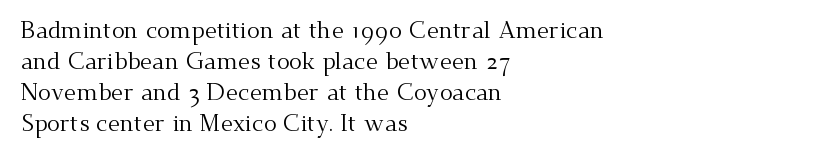
{"italic": "no", "bold": "no", "underline": "no", "align": "left", "line_spacing": "normal", "line_spacing_ratio": 1.29, "letter_spacing": "normal", "letter_spacing_em": 0.0, "glyph_px": 24}
